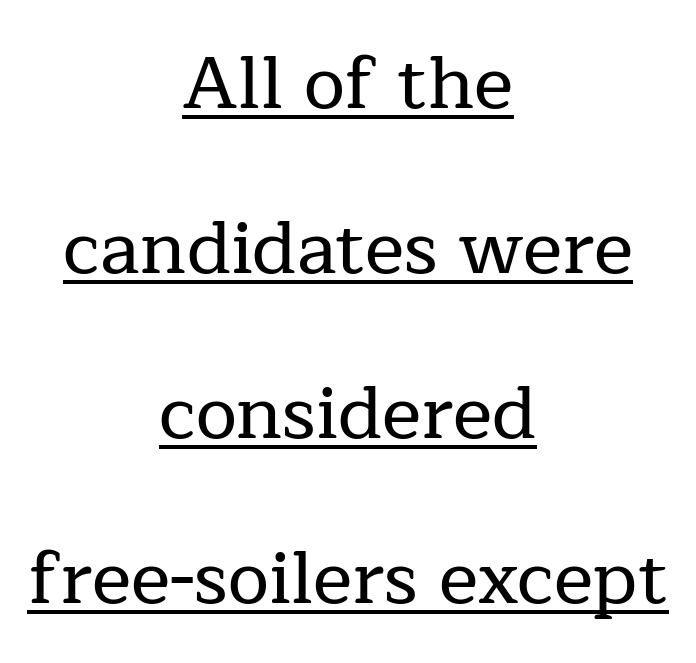
{"serif": "yes", "italic": "no", "width": "normal", "stroke_contrast": "low", "x_height": "medium", "monospaced": "no", "underline": "yes", "align": "center", "line_spacing": "loose", "line_spacing_ratio": 2.23, "letter_spacing": "normal", "letter_spacing_em": 0.0, "glyph_px": 74}
